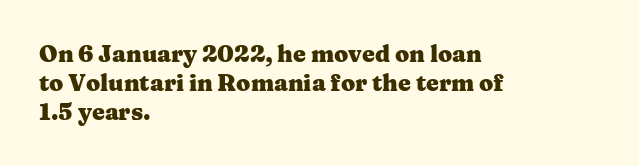
The image shows 23 px bold type, upright; set left-aligned, normal line spacing (1.27x), normal letter spacing, not underlined.
